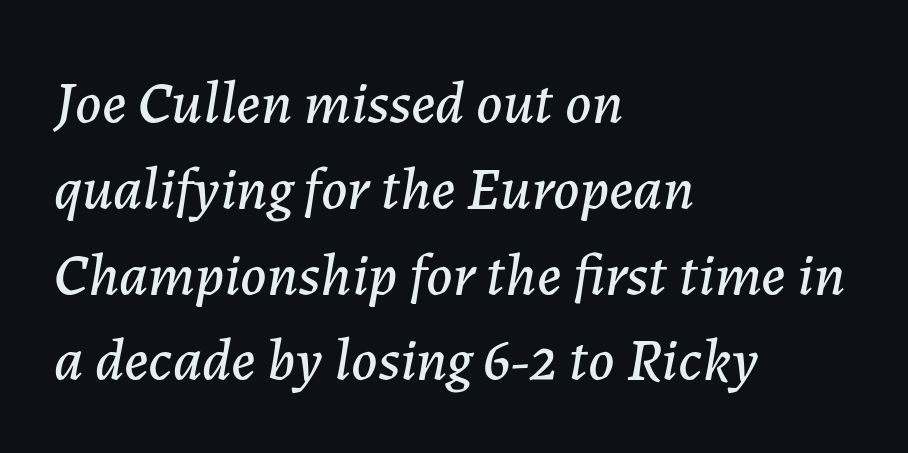
{"italic": "yes", "lean": "right", "slant_degrees": 7, "width": "normal", "stroke_contrast": "low", "x_height": "medium", "monospaced": "no", "underline": "no", "align": "left", "line_spacing": "normal", "line_spacing_ratio": 1.43, "letter_spacing": "normal", "letter_spacing_em": 0.0, "glyph_px": 60}
